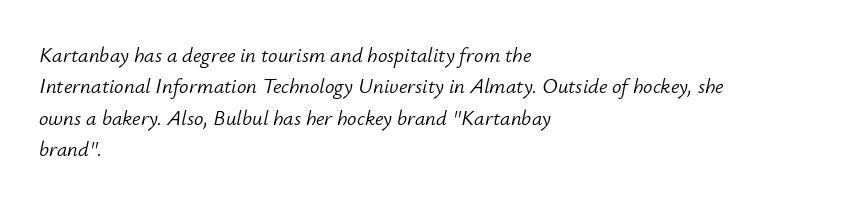
The image shows 21 px text type, italic (leaning right); set left-aligned, normal line spacing (1.5x), normal letter spacing, not underlined.
